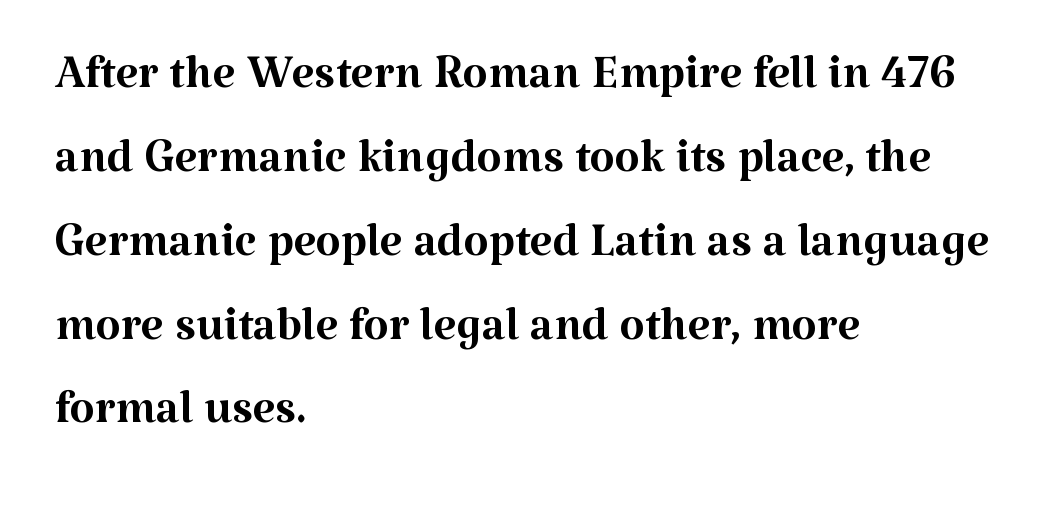
The image shows 65 px regular-weight serif type, upright; set left-aligned, normal line spacing (1.29x), normal letter spacing, not underlined; medium stroke contrast and a medium x-height.
